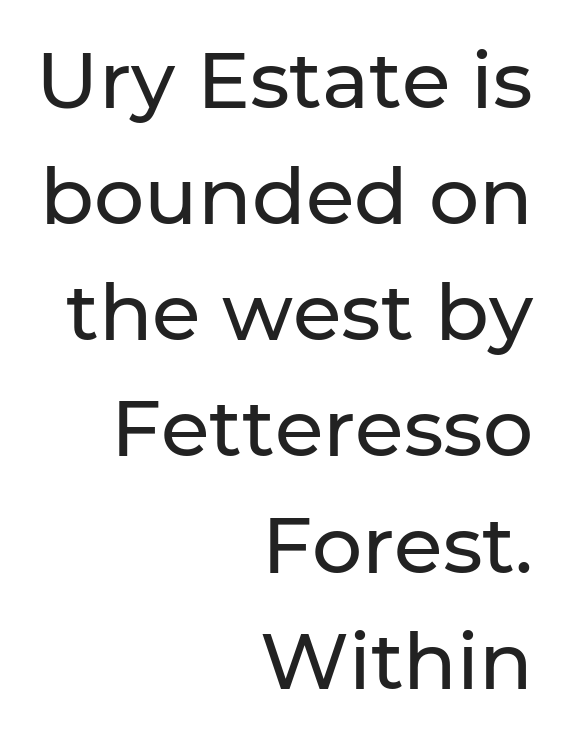
The image shows 79 px sans-serif type, upright; set right-aligned, normal line spacing (1.47x), normal letter spacing, not underlined; low stroke contrast and a medium x-height.
